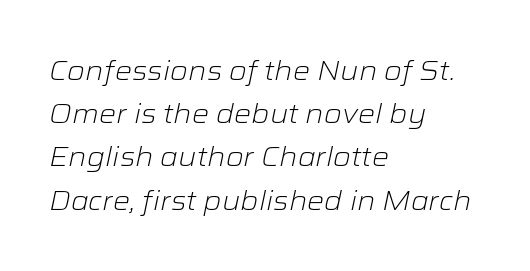
The image shows 27 px text type, italic (leaning right); set left-aligned, normal line spacing (1.6x), normal letter spacing, not underlined.
